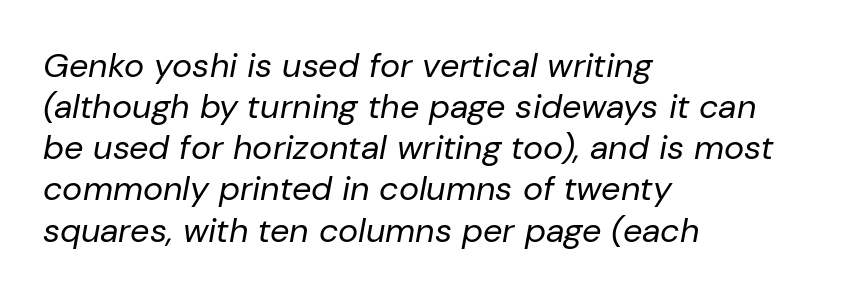
Q: Is the text bold? A: No.
Q: Is the text italic (slanted)? A: Yes, it leans right by about 10 degrees.
Q: Is the text underlined? A: No.
Q: How is the paragraph aligned? A: Left-aligned.
Q: Is the spacing between letters normal or unusually wide? A: Normal.
Q: Width (condensed, normal, or wide)? A: Normal.
Q: Stroke contrast? A: Low.
Q: x-height? A: Medium.
Q: Monospaced? A: No.
